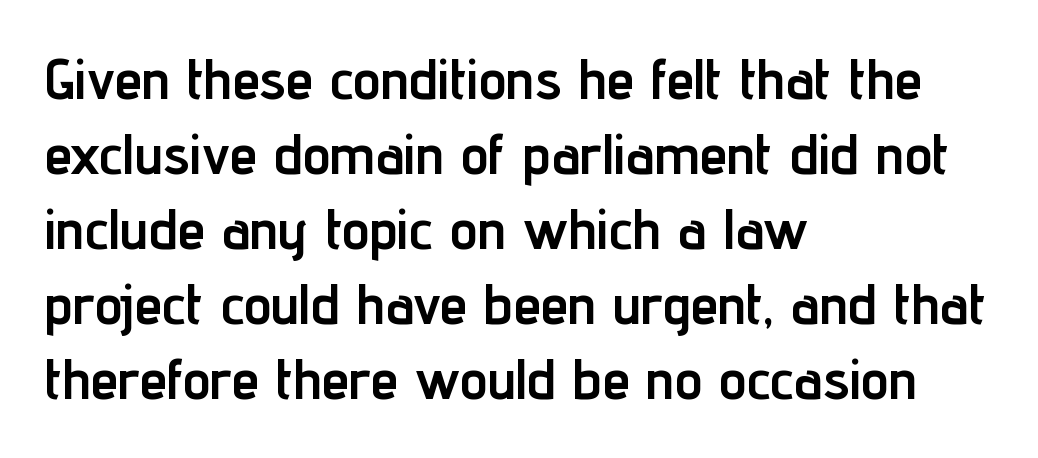
The horizontal fit of the characters is conventional and even. Caption: bold face, heavy strokes. Notice how the stems are strictly vertical — no italics here. Spacing verdict: proportional, widths tailored to each character. The passage shown is typeset with a sans-serif family.
